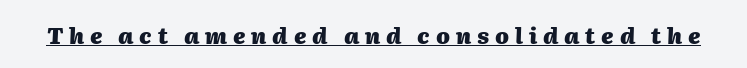
The passage shown has open, widely tracked lettering throughout. The passage shown is underscored from start to finish. A dark, heavy texture on the line: the type is bold. Italic? Definitely — the glyphs are oblique.
